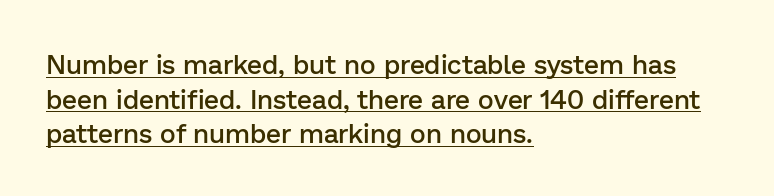
Q: Is the text bold? A: Semi-bold.
Q: Is the text italic (slanted)? A: No, it is upright.
Q: Is the text underlined? A: Yes.
Q: How is the paragraph aligned? A: Left-aligned.
Q: Is the spacing between letters normal or unusually wide? A: Normal.
Q: Is the spacing between lines tight, normal or loose? A: Normal.
